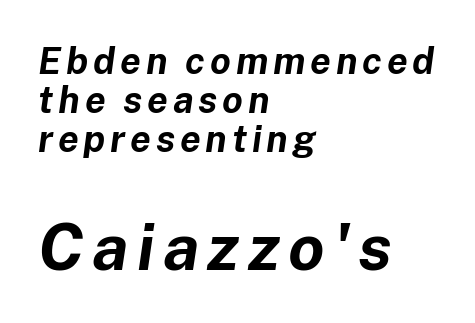
If you drew a ruler down the left edge, every line would touch it. Successive baselines arrive quickly, one right under another. Quick note: underline off. Typesetter's note — lower block bumped up in size, upper block left smaller. Looks like regular typesetting: each glyph gets only the width it needs.
